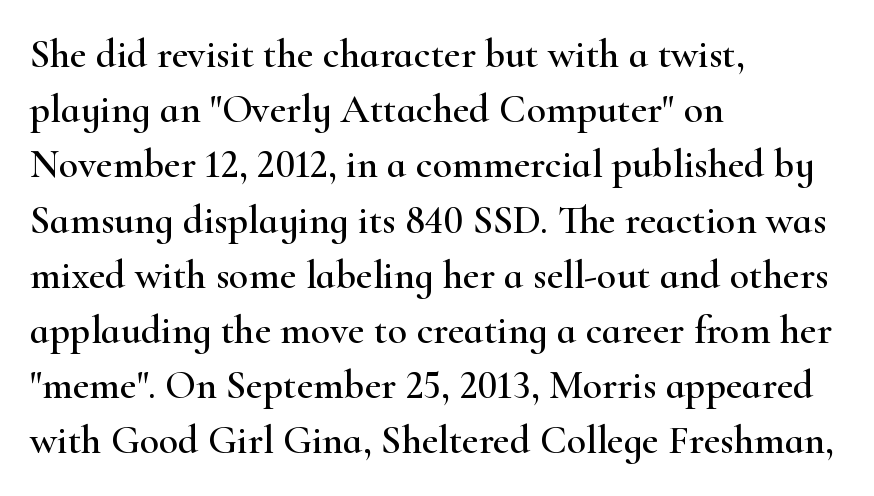
The passage shown is not underscored anywhere. Typeset ragged right — the left edge is the straight one. Nope, not italic — everything's standing straight. Observe the ordinary spacing: letters are neighbours, not strangers. Do the characters align in a grid? No, the font is proportional. Regular leading.
